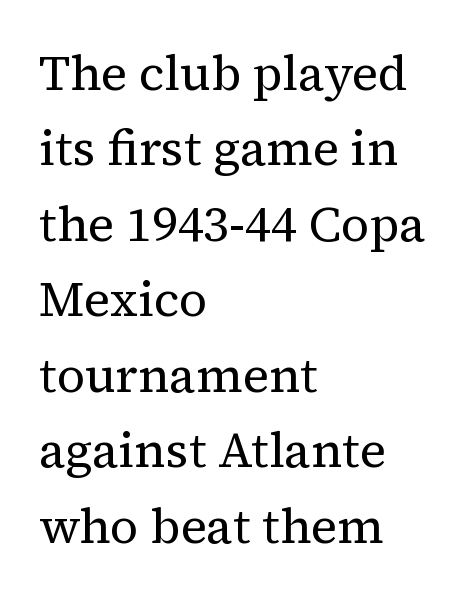
Spacing verdict: proportional, widths tailored to each character. Students, observe: this is what conventionally led text looks like. Only glyphs here, with clear space below each row. The paragraph shown leans on its left margin.
